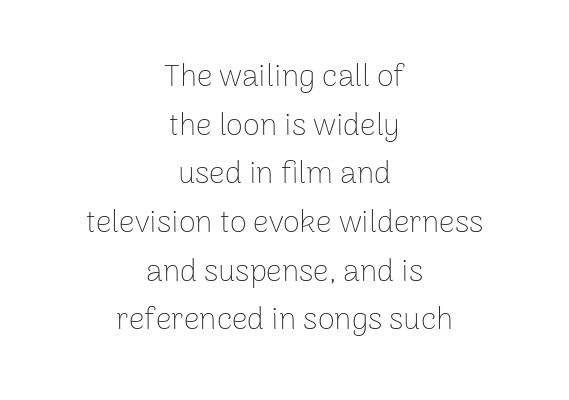
Q: Is the text bold? A: No.
Q: Is the text italic (slanted)? A: No, it is upright.
Q: Is the typeface a serif or a sans-serif typeface? A: Sans-serif.
Q: Is the text underlined? A: No.
Q: How is the paragraph aligned? A: Centered.
Q: Is the spacing between letters normal or unusually wide? A: Normal.
Q: Is the spacing between lines tight, normal or loose? A: Normal.
Q: Width (condensed, normal, or wide)? A: Normal.
Q: Stroke contrast? A: Low.
Q: x-height? A: Medium.
Q: Monospaced? A: No.
